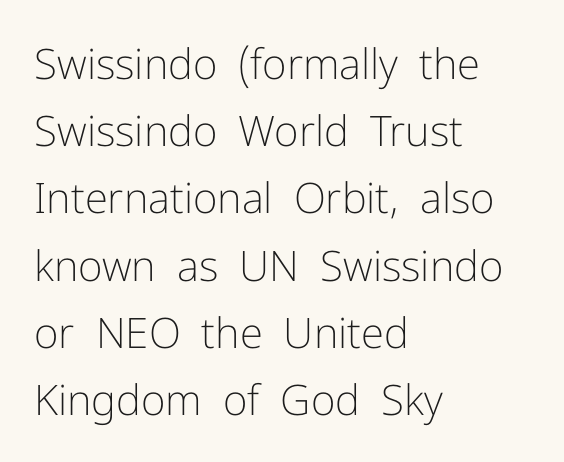
{"serif": "no", "italic": "no", "bold": "no", "weight": "light", "width": "normal", "stroke_contrast": "low", "x_height": "medium", "monospaced": "no", "underline": "no", "align": "left", "line_spacing": "normal", "line_spacing_ratio": 1.6, "letter_spacing": "normal", "letter_spacing_em": 0.0, "glyph_px": 42}
